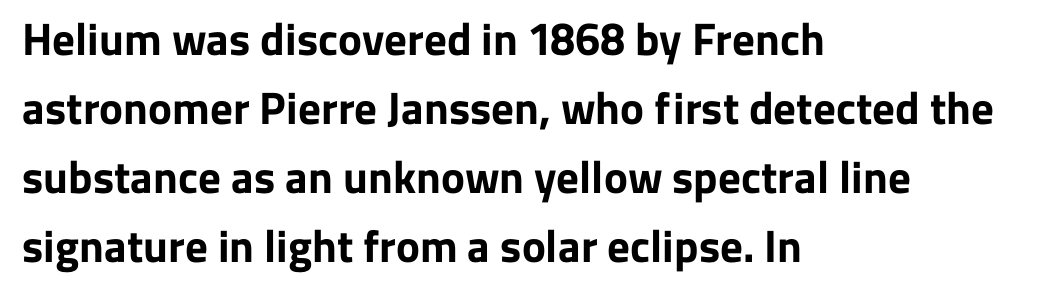
{"serif": "no", "italic": "no", "bold": "yes", "weight": "bold", "width": "normal", "stroke_contrast": "low", "x_height": "medium", "monospaced": "no", "underline": "no", "align": "left", "line_spacing": "normal", "line_spacing_ratio": 1.53, "letter_spacing": "normal", "letter_spacing_em": 0.0, "glyph_px": 45}
